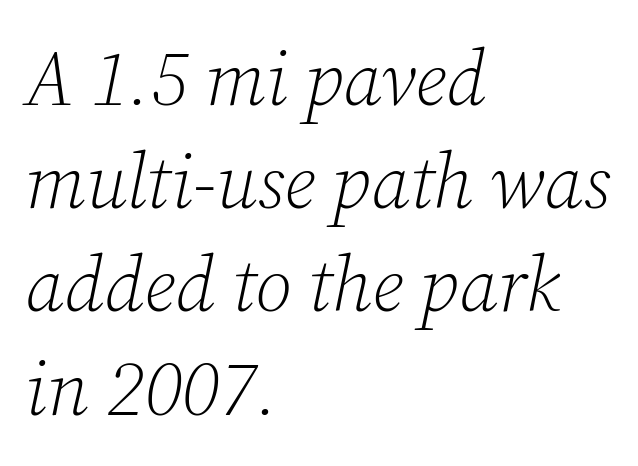
Q: Is the text bold? A: No.
Q: Is the text italic (slanted)? A: Yes, it leans right by about 12 degrees.
Q: Is the typeface a serif or a sans-serif typeface? A: Serif.
Q: Is the text underlined? A: No.
Q: How is the paragraph aligned? A: Left-aligned.
Q: Is the spacing between letters normal or unusually wide? A: Normal.
Q: Is the spacing between lines tight, normal or loose? A: Normal.
Q: Width (condensed, normal, or wide)? A: Normal.
Q: Stroke contrast? A: Low.
Q: x-height? A: Medium.
Q: Monospaced? A: No.
